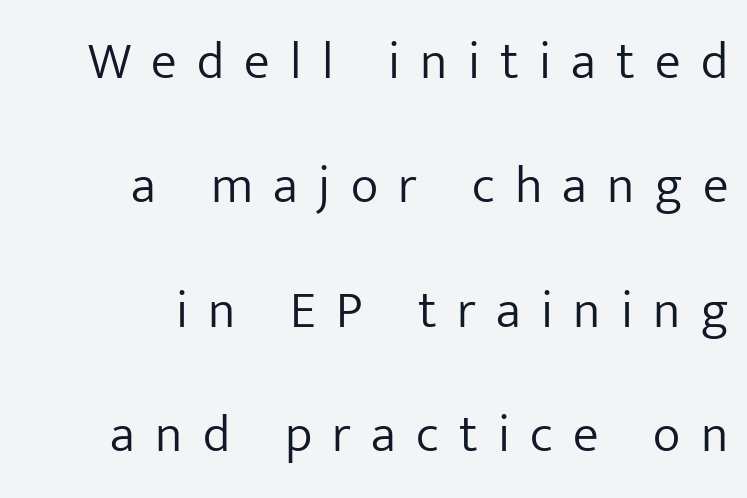
{"serif": "no", "italic": "no", "bold": "no", "weight": "light", "width": "normal", "stroke_contrast": "low", "x_height": "medium", "monospaced": "no", "underline": "no", "align": "right", "line_spacing": "loose", "line_spacing_ratio": 2.39, "letter_spacing": "wide", "letter_spacing_em": 0.39, "glyph_px": 52}
